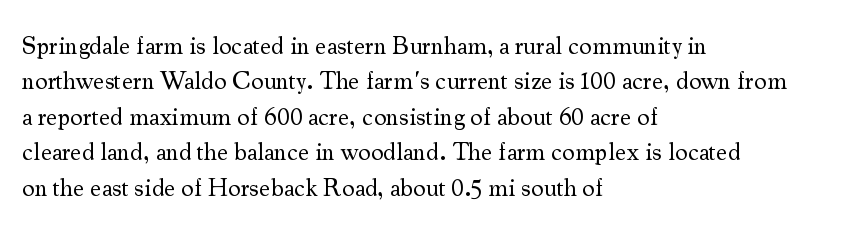
Plain, unruled lines of type. Is the type heavy? It reads as light-to-regular instead. Interline gaps are of average width in this sample. In terms of posture, this sample is upright. These lines are set flush left with a ragged right edge. Nothing unusual about the tracking: characters are spaced as the font intends.
